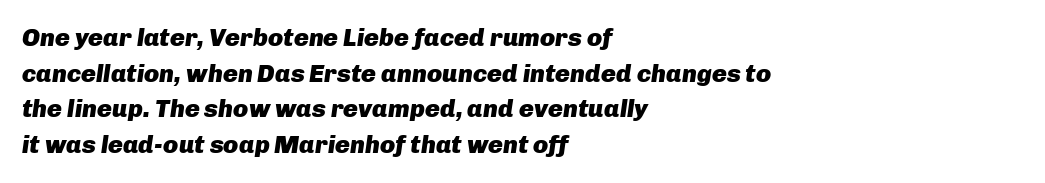
{"italic": "yes", "lean": "right", "slant_degrees": 8, "bold": "yes", "underline": "no", "align": "left", "line_spacing": "normal", "line_spacing_ratio": 1.43, "letter_spacing": "normal", "letter_spacing_em": 0.0, "glyph_px": 25}
